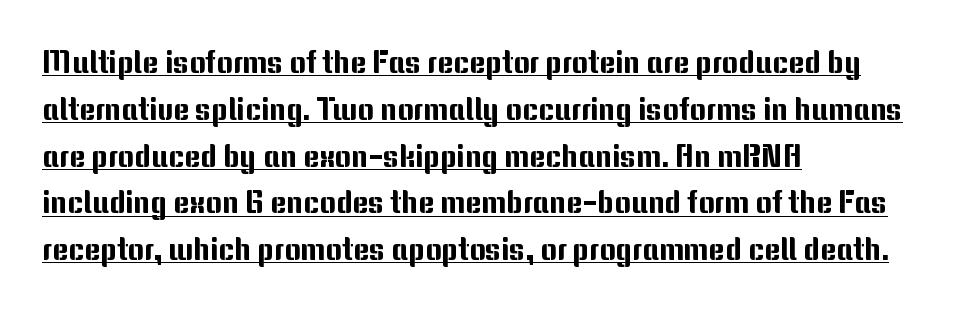
{"serif": "no", "italic": "no", "width": "normal", "stroke_contrast": "medium", "x_height": "medium", "monospaced": "no", "underline": "yes", "align": "left", "line_spacing": "normal", "line_spacing_ratio": 1.51, "letter_spacing": "normal", "letter_spacing_em": 0.0, "glyph_px": 31}
